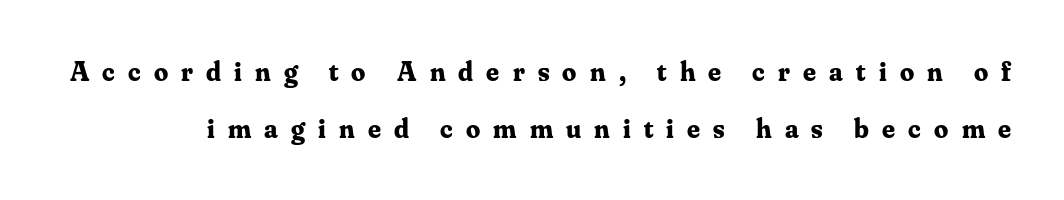
Q: Is the text bold? A: Yes.
Q: Is the text italic (slanted)? A: No, it is upright.
Q: Is the typeface a serif or a sans-serif typeface? A: Serif.
Q: Is the text underlined? A: No.
Q: Is the spacing between letters normal or unusually wide? A: Unusually wide.
Q: Is the spacing between lines tight, normal or loose? A: Loose.
Q: Width (condensed, normal, or wide)? A: Normal.
Q: Stroke contrast? A: Medium.
Q: x-height? A: Small.
Q: Monospaced? A: No.
